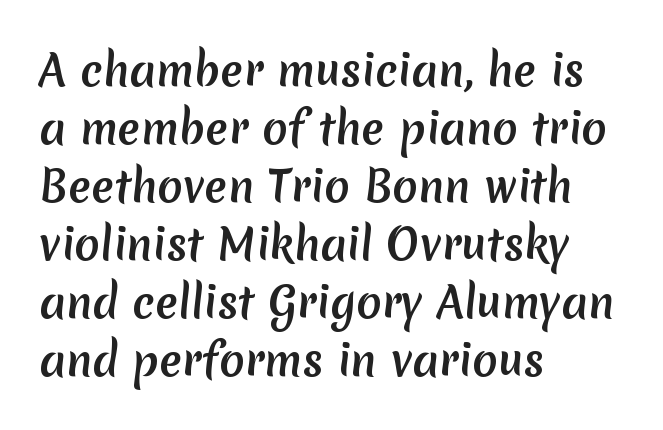
Q: Is the typeface a serif or a sans-serif typeface? A: Sans-serif.
Q: Is the text underlined? A: No.
Q: How is the paragraph aligned? A: Left-aligned.
Q: Is the spacing between letters normal or unusually wide? A: Normal.
Q: Is the spacing between lines tight, normal or loose? A: Normal.
Q: Width (condensed, normal, or wide)? A: Normal.
Q: Stroke contrast? A: Medium.
Q: x-height? A: Medium.
Q: Monospaced? A: No.
